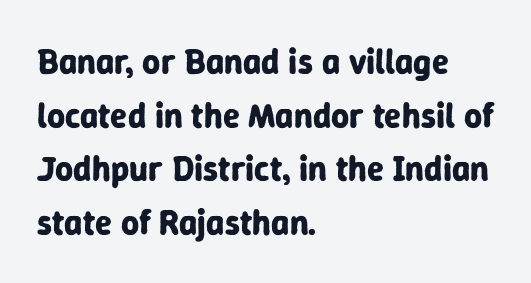
Each new line begins a customary step beneath the previous one. Ordinary non-slanted type is in use. Heavy, bold letterforms. Short and long lines alike share a common starting point at left. Descenders are the only things crossing below the line.
